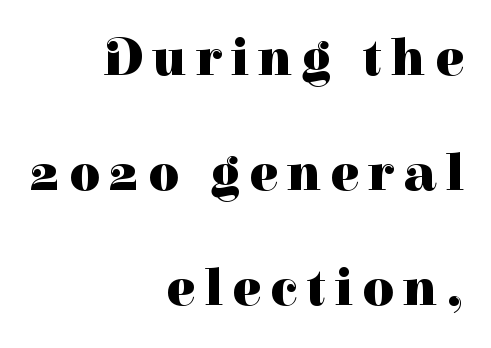
{"serif": "yes", "italic": "no", "bold": "yes", "weight": "heavy", "width": "normal", "stroke_contrast": "high", "x_height": "medium", "monospaced": "no", "underline": "no", "align": "right", "line_spacing": "loose", "line_spacing_ratio": 2.13, "glyph_px": 54}
